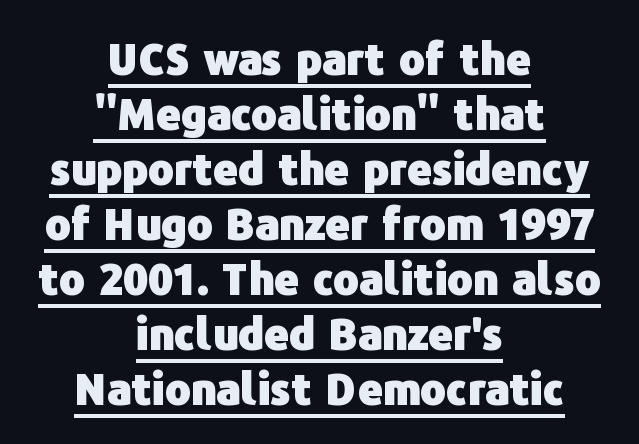
Q: Is the text bold? A: Yes.
Q: Is the text italic (slanted)? A: No, it is upright.
Q: Is the typeface a serif or a sans-serif typeface? A: Sans-serif.
Q: Is the text underlined? A: Yes.
Q: How is the paragraph aligned? A: Centered.
Q: Is the spacing between letters normal or unusually wide? A: Normal.
Q: Is the spacing between lines tight, normal or loose? A: Normal.
Q: Width (condensed, normal, or wide)? A: Normal.
Q: Stroke contrast? A: Low.
Q: x-height? A: Medium.
Q: Monospaced? A: No.
